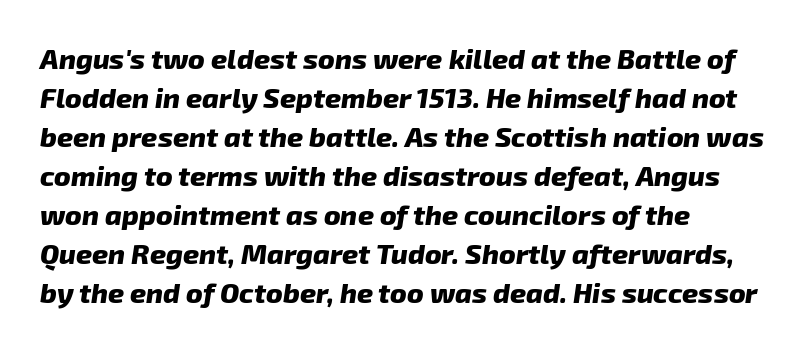
Q: Is the text bold? A: Yes.
Q: Is the typeface a serif or a sans-serif typeface? A: Sans-serif.
Q: Is the text underlined? A: No.
Q: How is the paragraph aligned? A: Left-aligned.
Q: Is the spacing between letters normal or unusually wide? A: Normal.
Q: Is the spacing between lines tight, normal or loose? A: Normal.
Q: Width (condensed, normal, or wide)? A: Normal.
Q: Stroke contrast? A: Low.
Q: x-height? A: Medium.
Q: Monospaced? A: No.
